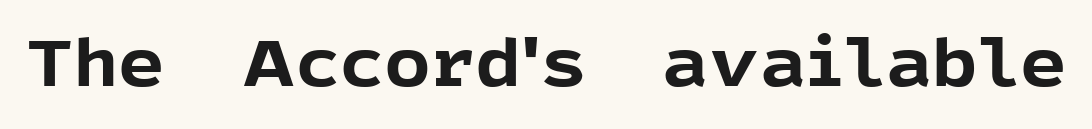
Honestly, the letter spacing is just normal — you wouldn't notice it. Rule under the text: the space is simply empty. The letters advance in unequal steps, a hallmark of proportional type. Heavy-handed strokes throughout: this text is bold. You can tell from the bare stems that sans-serif type was used. The letters stand straight up with perfectly vertical stems.
